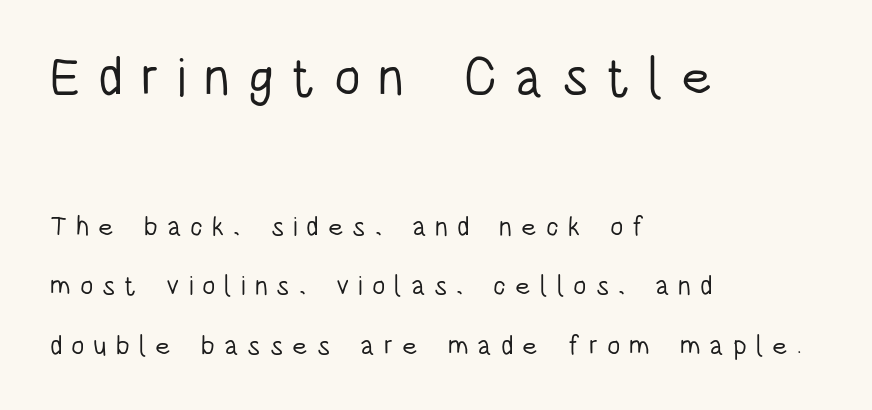
{"serif": "no", "italic": "no", "bold": "no", "weight": "light", "width": "condensed", "stroke_contrast": "low", "x_height": "large", "monospaced": "no", "underline": "no", "align": "left", "line_spacing": "loose", "line_spacing_ratio": 2.21, "letter_spacing": "wide", "letter_spacing_em": 0.33, "larger_block": "first", "size_ratio": 2.0, "glyph_px": 54}
